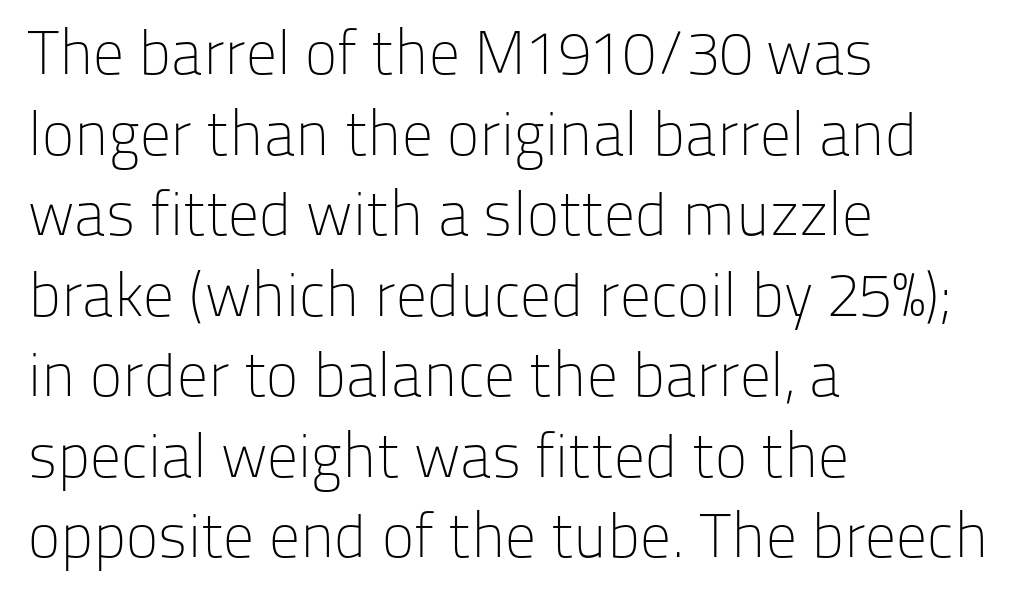
The image shows 61 px light sans-serif type, upright; set left-aligned, normal line spacing (1.32x), normal letter spacing, not underlined; low stroke contrast and a medium x-height.
